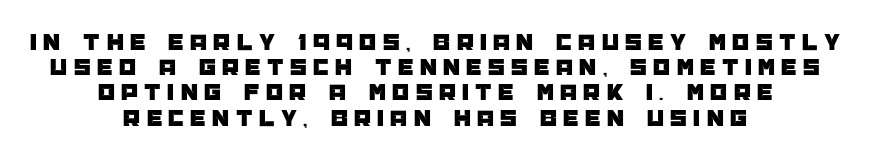
The image shows 24 px text type, upright; set centered, tight line spacing (1.05x), unusually wide letter spacing (+0.27 em), not underlined.
